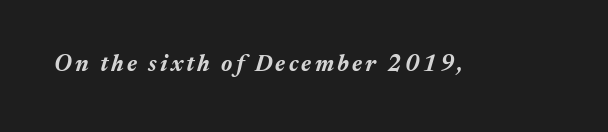
Q: Is the text bold? A: Yes.
Q: Is the text italic (slanted)? A: Yes, it leans right by about 17 degrees.
Q: Is the text underlined? A: No.
